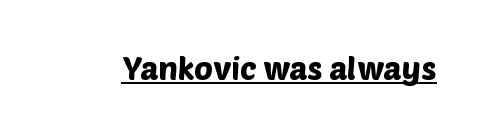
{"serif": "no", "width": "normal", "stroke_contrast": "low", "x_height": "large", "monospaced": "no", "underline": "yes", "letter_spacing": "normal", "letter_spacing_em": 0.0, "glyph_px": 32}
